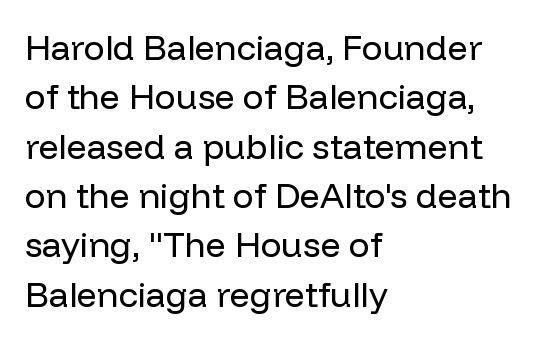
Type style note: lacks serifs. The vertical gap from one line to the next is medium. Tracking here is standard; glyphs follow each other at the usual distance. Bare-footed words on every line. Short and long lines alike share a common starting point at left. Unbolded letterforms with no extra heft.
